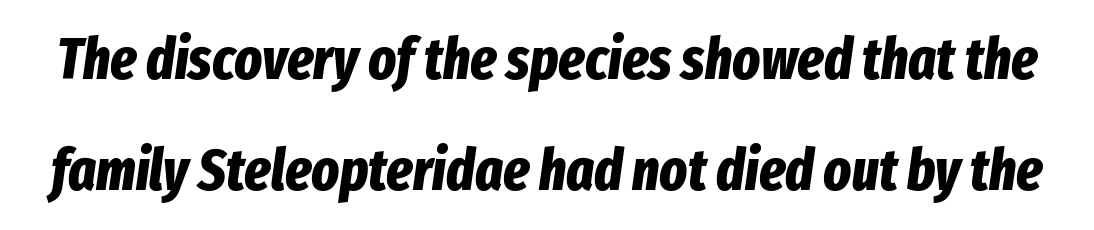
Q: Is the text bold? A: Yes.
Q: Is the text italic (slanted)? A: Yes, it leans right by about 8 degrees.
Q: Is the text underlined? A: No.
Q: Is the spacing between letters normal or unusually wide? A: Normal.
Q: Is the spacing between lines tight, normal or loose? A: Loose.
Q: Width (condensed, normal, or wide)? A: Condensed.
Q: Stroke contrast? A: Low.
Q: x-height? A: Medium.
Q: Monospaced? A: No.
